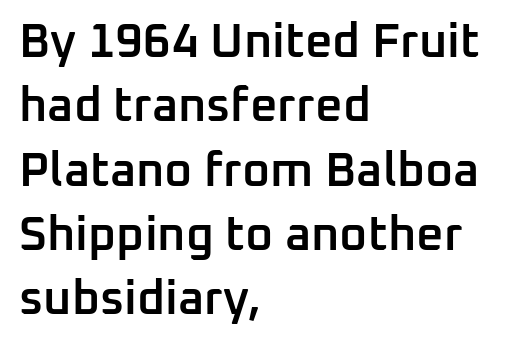
Q: Is the text bold? A: Semi-bold.
Q: Is the text italic (slanted)? A: No, it is upright.
Q: Is the typeface a serif or a sans-serif typeface? A: Sans-serif.
Q: Is the text underlined? A: No.
Q: How is the paragraph aligned? A: Left-aligned.
Q: Is the spacing between letters normal or unusually wide? A: Normal.
Q: Is the spacing between lines tight, normal or loose? A: Normal.
Q: Width (condensed, normal, or wide)? A: Normal.
Q: Stroke contrast? A: Low.
Q: x-height? A: Medium.
Q: Monospaced? A: No.
